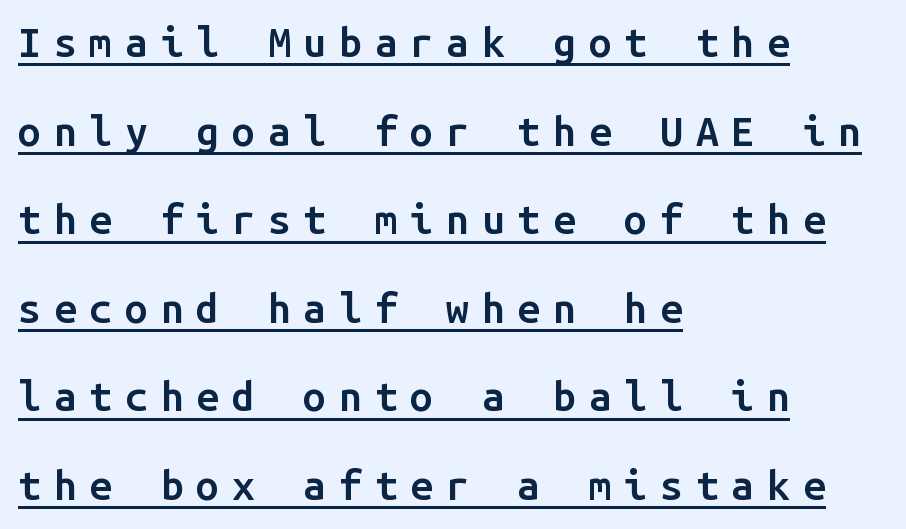
{"serif": "no", "italic": "no", "bold": "semi", "weight": "semibold", "width": "normal", "stroke_contrast": "low", "x_height": "medium", "monospaced": "yes", "underline": "yes", "align": "left", "line_spacing": "loose", "line_spacing_ratio": 2.16, "letter_spacing": "wide", "letter_spacing_em": 0.31, "glyph_px": 41}
